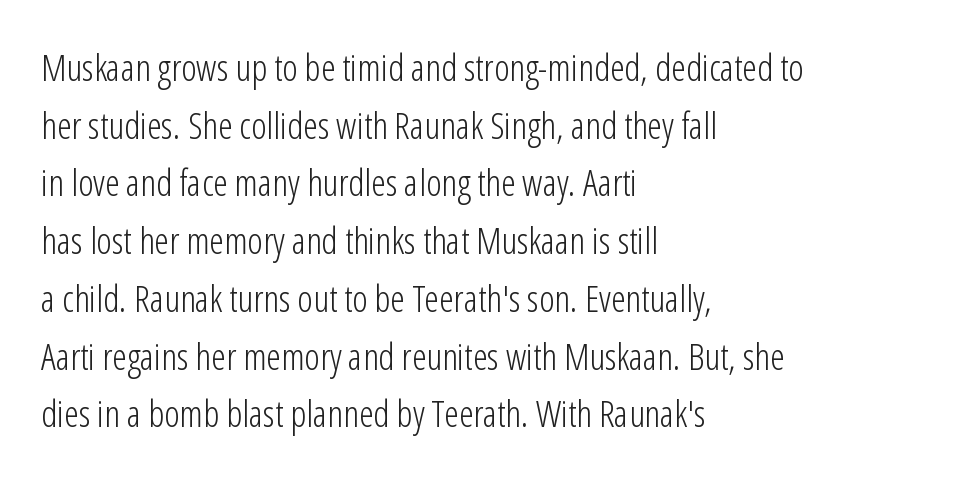
Q: Is the text bold? A: No.
Q: Is the text italic (slanted)? A: No, it is upright.
Q: Is the typeface a serif or a sans-serif typeface? A: Sans-serif.
Q: Is the text underlined? A: No.
Q: How is the paragraph aligned? A: Left-aligned.
Q: Is the spacing between letters normal or unusually wide? A: Normal.
Q: Is the spacing between lines tight, normal or loose? A: Normal.
Q: Width (condensed, normal, or wide)? A: Condensed.
Q: Stroke contrast? A: Low.
Q: x-height? A: Medium.
Q: Monospaced? A: No.
